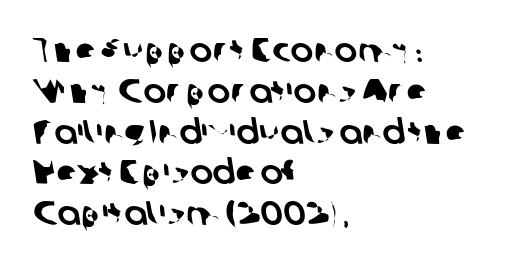
Q: Is the typeface a serif or a sans-serif typeface? A: Sans-serif.
Q: Is the text underlined? A: No.
Q: How is the paragraph aligned? A: Left-aligned.
Q: Is the spacing between letters normal or unusually wide? A: Normal.
Q: Width (condensed, normal, or wide)? A: Normal.
Q: Stroke contrast? A: Low.
Q: x-height? A: Medium.
Q: Monospaced? A: No.
